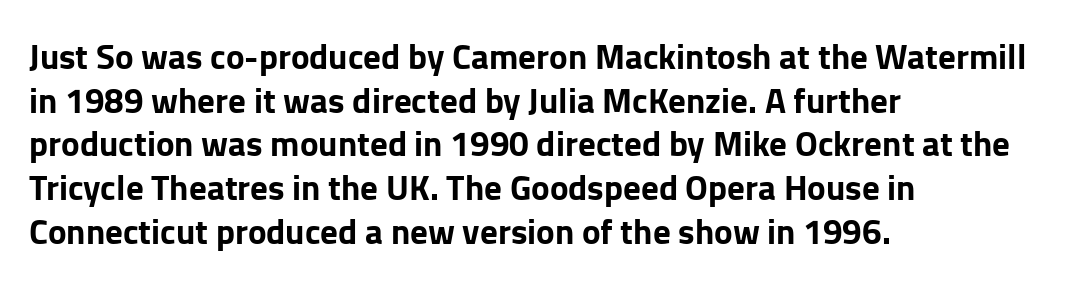
The image shows 35 px bold sans-serif type, upright; set left-aligned, normal line spacing (1.25x), normal letter spacing, not underlined; low stroke contrast and a medium x-height.
